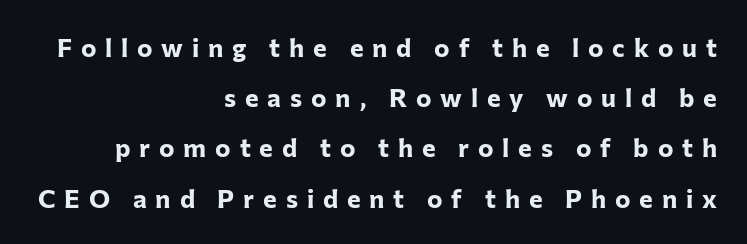
The image shows 26 px bold type, upright; set right-aligned, loose line spacing (1.93x), unusually wide letter spacing (+0.34 em), not underlined.
